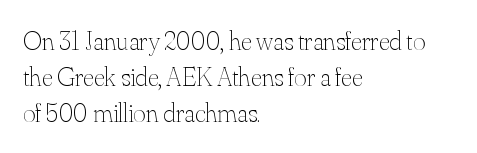
Q: Is the text bold? A: No.
Q: Is the text italic (slanted)? A: No, it is upright.
Q: Is the text underlined? A: No.
Q: How is the paragraph aligned? A: Left-aligned.
Q: Is the spacing between letters normal or unusually wide? A: Normal.
Q: Is the spacing between lines tight, normal or loose? A: Normal.
